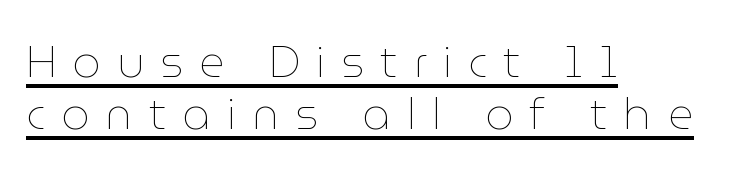
The image shows 44 px thin type, upright; set left-aligned, line spacing 1.19x, unusually wide letter spacing (+0.37 em), underlined; low stroke contrast and a medium x-height.
